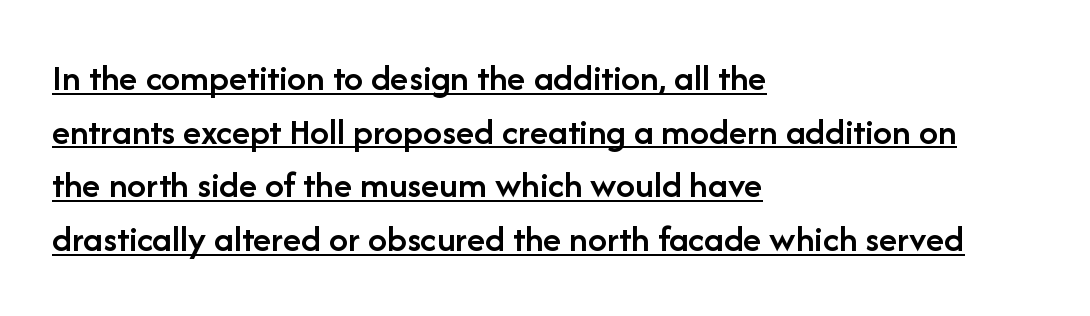
Q: Is the text bold? A: Semi-bold.
Q: Is the text italic (slanted)? A: No, it is upright.
Q: Is the typeface a serif or a sans-serif typeface? A: Sans-serif.
Q: Is the text underlined? A: Yes.
Q: How is the paragraph aligned? A: Left-aligned.
Q: Is the spacing between letters normal or unusually wide? A: Normal.
Q: Is the spacing between lines tight, normal or loose? A: Normal.
Q: Width (condensed, normal, or wide)? A: Normal.
Q: Stroke contrast? A: Low.
Q: x-height? A: Medium.
Q: Monospaced? A: No.
